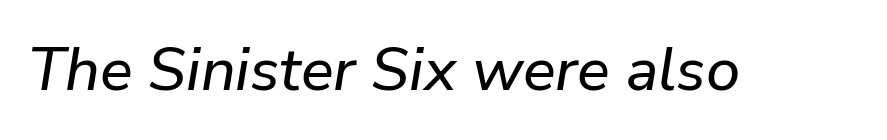
The image shows 61 px text type, italic (leaning right); set normal letter spacing, not underlined; low stroke contrast and a medium x-height.
